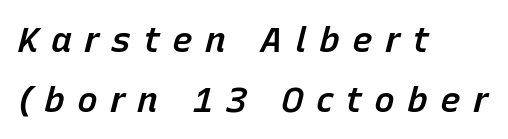
Q: Is the text bold? A: Semi-bold.
Q: Is the text italic (slanted)? A: Yes, it leans right by about 15 degrees.
Q: Is the text underlined? A: No.
Q: How is the paragraph aligned? A: Left-aligned.
Q: Is the spacing between letters normal or unusually wide? A: Unusually wide.
Q: Width (condensed, normal, or wide)? A: Normal.
Q: Stroke contrast? A: Low.
Q: x-height? A: Medium.
Q: Monospaced? A: No.
